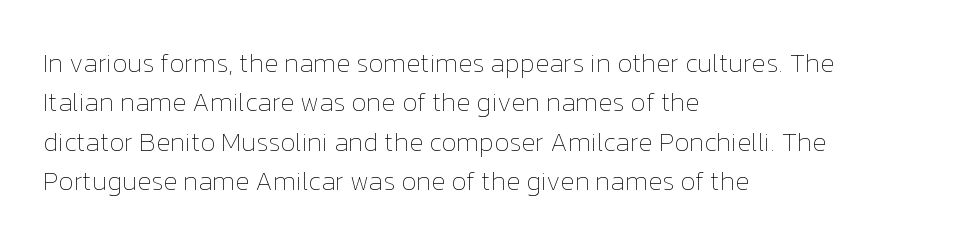
Q: Is the text bold? A: No.
Q: Is the text italic (slanted)? A: No, it is upright.
Q: Is the text underlined? A: No.
Q: How is the paragraph aligned? A: Left-aligned.
Q: Is the spacing between letters normal or unusually wide? A: Normal.
Q: Is the spacing between lines tight, normal or loose? A: Normal.
